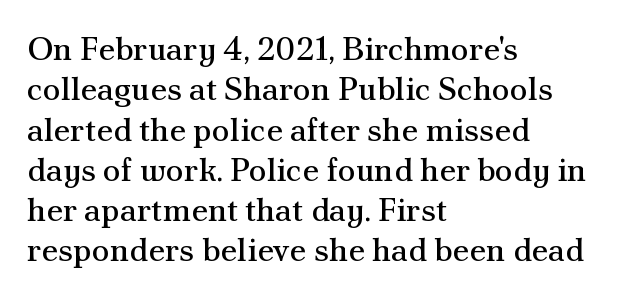
Rendered with straight, roman letterforms. Yep, those are serifs on the letters. The passage shown is typed in a proportional face where columns would drift. The characters are drawn with everyday or finer stroke widths. The passage shown is not underscored anywhere.
